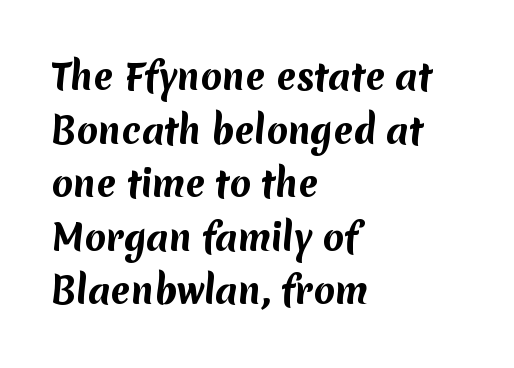
The image shows 35 px bold sans-serif type; set left-aligned, normal line spacing (1.53x), normal letter spacing, not underlined; medium stroke contrast and a medium x-height.
